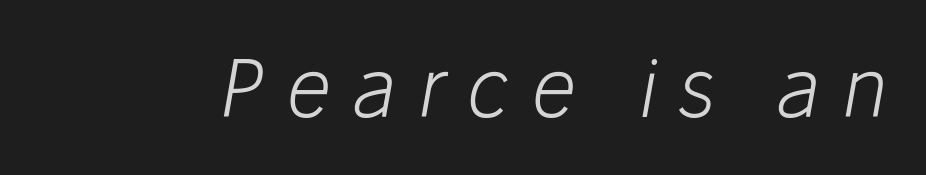
Q: Is the text bold? A: No.
Q: Is the text italic (slanted)? A: Yes, it leans right by about 10 degrees.
Q: Is the text underlined? A: No.
Q: Is the spacing between letters normal or unusually wide? A: Unusually wide.
Q: Width (condensed, normal, or wide)? A: Normal.
Q: Stroke contrast? A: Low.
Q: x-height? A: Medium.
Q: Monospaced? A: No.
